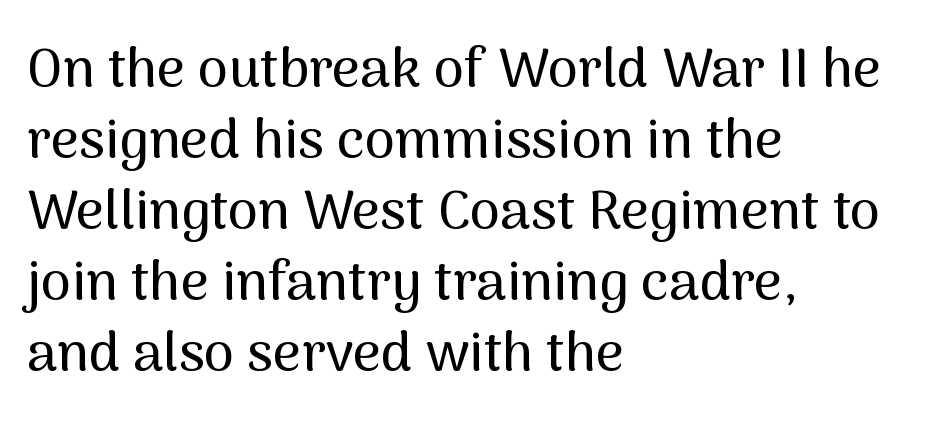
{"serif": "no", "italic": "no", "width": "normal", "stroke_contrast": "medium", "x_height": "medium", "monospaced": "no", "underline": "no", "align": "left", "line_spacing": "normal", "line_spacing_ratio": 1.29, "letter_spacing": "normal", "letter_spacing_em": 0.0, "glyph_px": 55}
